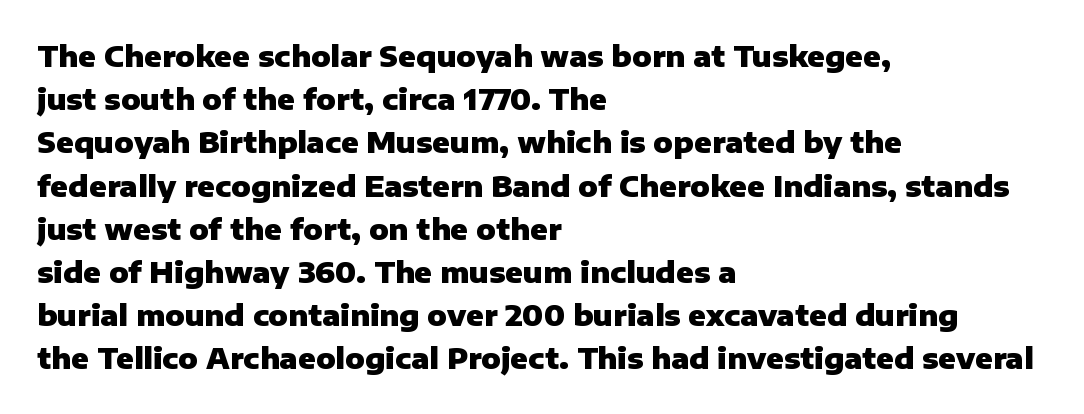
Q: Is the text bold? A: Yes.
Q: Is the text italic (slanted)? A: No, it is upright.
Q: Is the typeface a serif or a sans-serif typeface? A: Sans-serif.
Q: Is the text underlined? A: No.
Q: How is the paragraph aligned? A: Left-aligned.
Q: Is the spacing between letters normal or unusually wide? A: Normal.
Q: Is the spacing between lines tight, normal or loose? A: Normal.
Q: Width (condensed, normal, or wide)? A: Normal.
Q: Stroke contrast? A: Low.
Q: x-height? A: Medium.
Q: Monospaced? A: No.
